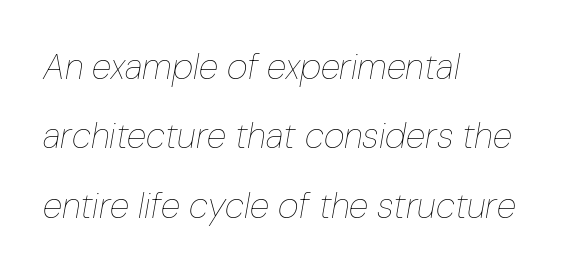
Q: Is the text bold? A: No.
Q: Is the text italic (slanted)? A: Yes, it leans right by about 10 degrees.
Q: Is the text underlined? A: No.
Q: How is the paragraph aligned? A: Left-aligned.
Q: Is the spacing between letters normal or unusually wide? A: Normal.
Q: Is the spacing between lines tight, normal or loose? A: Loose.
Q: Width (condensed, normal, or wide)? A: Condensed.
Q: Stroke contrast? A: Low.
Q: x-height? A: Medium.
Q: Monospaced? A: No.
